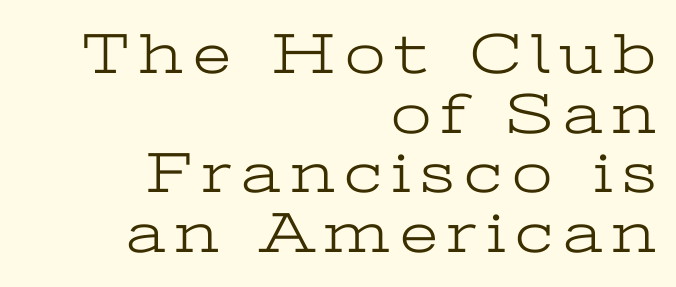
Serifs: yes, visible at the terminals of the letterforms. Proportional: the letters do not fall into vertical columns. The cut favours lightness, reaching ordinary text weight at its darkest. These lines were composed using upright roman letters. Has an underline been added? It has not.
